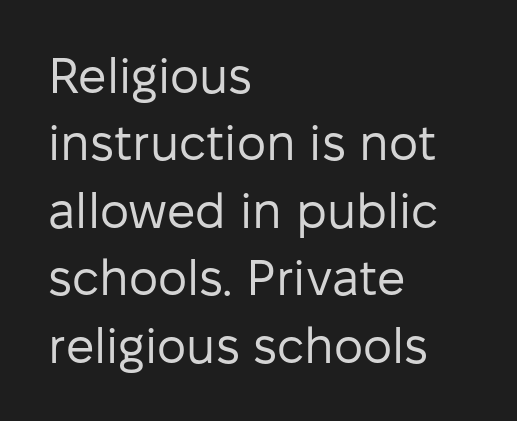
The image shows 50 px regular-weight sans-serif type, upright; set left-aligned, normal line spacing (1.35x), normal letter spacing, not underlined; low stroke contrast and a medium x-height.
